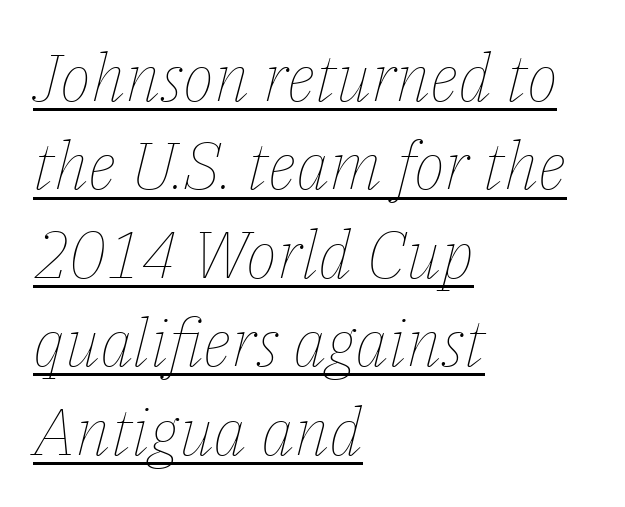
{"italic": "yes", "lean": "right", "slant_degrees": 14, "bold": "no", "weight": "thin", "width": "normal", "stroke_contrast": "low", "x_height": "medium", "monospaced": "no", "underline": "yes", "align": "left", "line_spacing": "normal", "line_spacing_ratio": 1.34, "letter_spacing": "normal", "letter_spacing_em": 0.0, "glyph_px": 66}
